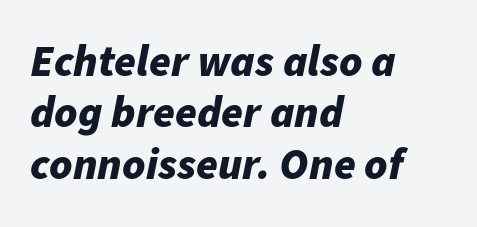
Plenty of ink on the page — the face is bold. Check the space under the baseline: it is left empty. Italic: yes, the glyphs are oblique. Varying glyph widths throughout — classic text-font behaviour.
